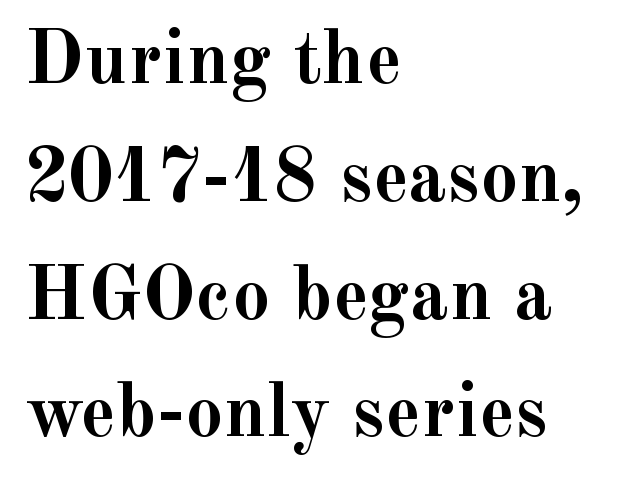
{"serif": "yes", "italic": "no", "bold": "yes", "weight": "semibold", "width": "normal", "x_height": "small", "monospaced": "no", "underline": "no", "align": "left", "line_spacing": "normal", "line_spacing_ratio": 1.55, "letter_spacing": "normal", "letter_spacing_em": 0.0, "glyph_px": 76}
